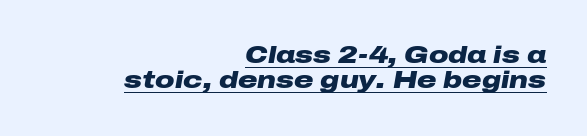
Q: Is the text bold? A: Yes.
Q: Is the text italic (slanted)? A: Yes, it leans right by about 10 degrees.
Q: Is the text underlined? A: Yes.
Q: How is the paragraph aligned? A: Right-aligned.
Q: Is the spacing between letters normal or unusually wide? A: Normal.
Q: Is the spacing between lines tight, normal or loose? A: Tight.
